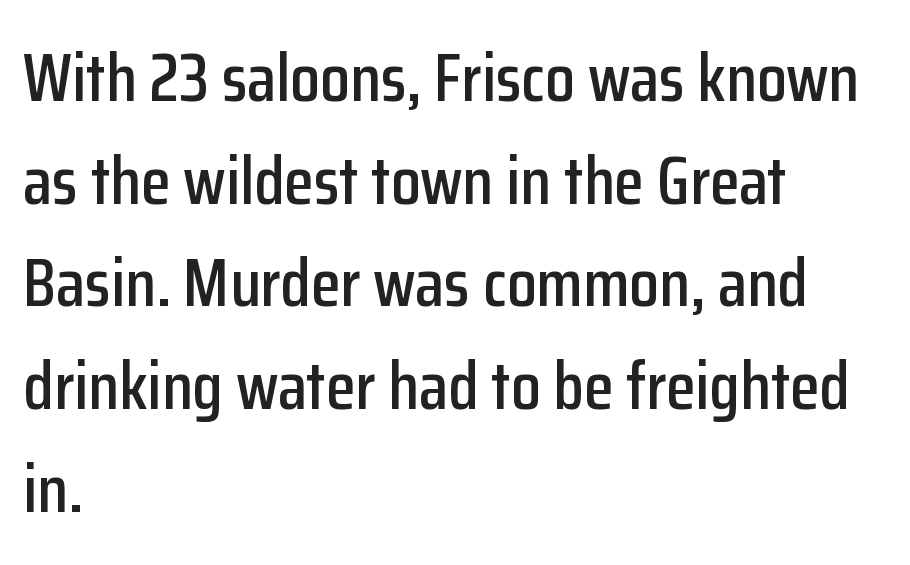
Does the type have serifs? No, each stem ends abruptly. What's the leading like? Ordinary, nothing unusual. Looks like regular typesetting: each glyph gets only the width it needs. You could call the tracking neutral — neither tight nor loose. Every stem runs plumb, perpendicular to the baseline. Where is the straight margin? On the left.
